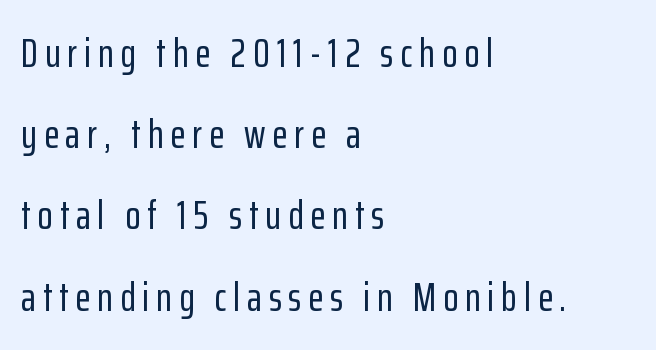
Tall strokes in this sample are plumb rather than angled. The rag falls on the right side of this text block. The gap between lines stays unmarked. Letterform terminals end flat and unadorned throughout the passage. The rendering uses natural spacing where letterforms have individual widths.
